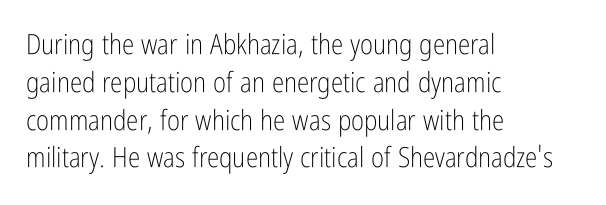
These lines are rendered in a variable-pitch font. The lettering stays uniformly vertical, giving the passage a roman look. Compared with typical paragraphs, the rows here are spaced about the same. Tracking here is standard; glyphs follow each other at the usual distance. The passage is arranged the way most books set body copy — flush left.
